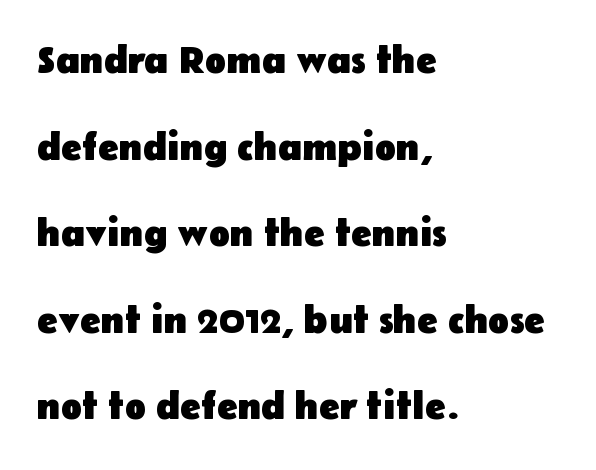
{"serif": "no", "italic": "no", "bold": "yes", "weight": "heavy", "width": "normal", "stroke_contrast": "low", "x_height": "medium", "monospaced": "no", "underline": "no", "align": "left", "line_spacing": "loose", "line_spacing_ratio": 2.22, "letter_spacing": "normal", "letter_spacing_em": 0.0, "glyph_px": 39}
